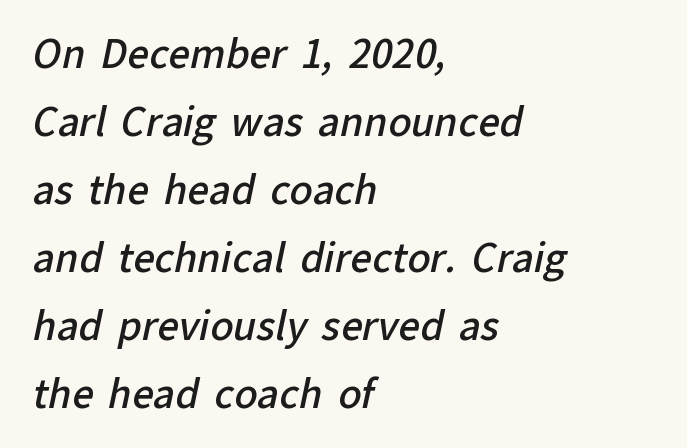
The designer went with a sans here, leaving each stem footless. Here the designer chose a conventional face with non-uniform glyph widths. Look at the stroke-to-counter ratio: somewhat heavy, a semibold. The line texture is even and compact thanks to regular tracking. These lines are set flush left with a ragged right edge.
